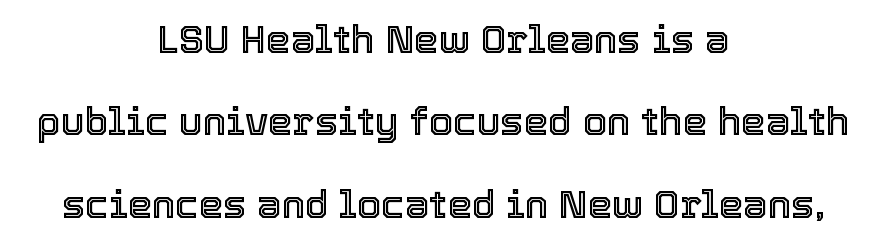
Is the letter spacing exaggerated? No — it looks like the ordinary default. Visually the block forms a symmetrical silhouette, jagged on both flanks. Proportional: the letters do not fall into vertical columns. Reading down the column, the eye jumps a long way to each next line. Italic: no, the glyphs are upright roman. Letters rest on an invisible, unmarked baseline.
